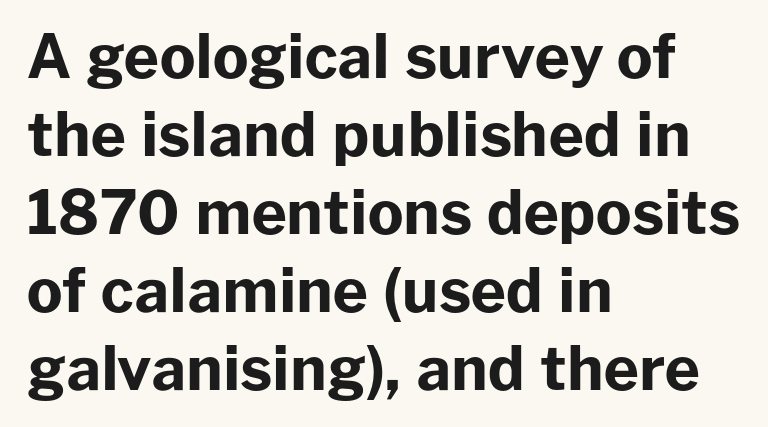
The image shows 60 px bold sans-serif type, upright; set left-aligned, normal line spacing (1.3x), normal letter spacing, not underlined; low stroke contrast and a medium x-height.
